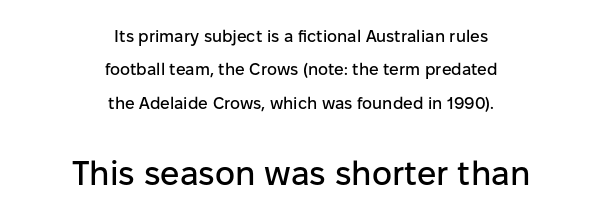
Q: Is the text italic (slanted)? A: No, it is upright.
Q: Is the typeface a serif or a sans-serif typeface? A: Sans-serif.
Q: Is the text underlined? A: No.
Q: How is the paragraph aligned? A: Centered.
Q: Is the spacing between letters normal or unusually wide? A: Normal.
Q: Is the spacing between lines tight, normal or loose? A: Loose.
Q: Which block of text is set in a larger size, the first (top) or the second (bottom)? A: The second (bottom) one.
Q: Width (condensed, normal, or wide)? A: Normal.
Q: Stroke contrast? A: Low.
Q: x-height? A: Medium.
Q: Monospaced? A: No.
